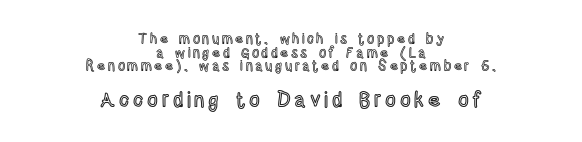
Q: Is the text italic (slanted)? A: No, it is upright.
Q: Is the text underlined? A: No.
Q: How is the paragraph aligned? A: Centered.
Q: Is the spacing between lines tight, normal or loose? A: Tight.
Q: Which block of text is set in a larger size, the first (top) or the second (bottom)? A: The second (bottom) one.
